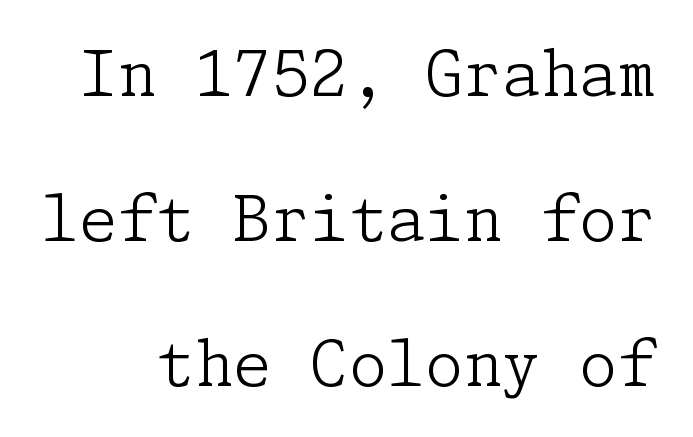
{"serif": "yes", "italic": "no", "bold": "no", "weight": "light", "width": "normal", "stroke_contrast": "low", "x_height": "medium", "underline": "no", "line_spacing": "loose", "line_spacing_ratio": 2.34, "letter_spacing": "normal", "letter_spacing_em": 0.0, "glyph_px": 62}
